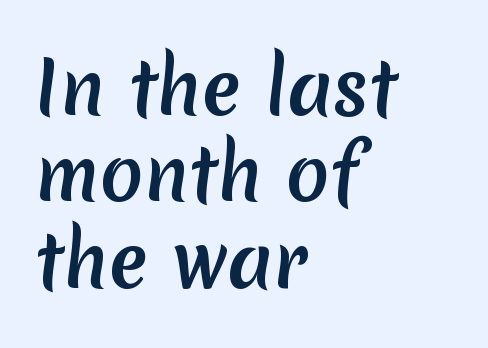
{"serif": "no", "width": "normal", "stroke_contrast": "medium", "x_height": "medium", "monospaced": "no", "underline": "no", "align": "left", "line_spacing_ratio": 1.2, "letter_spacing": "normal", "letter_spacing_em": 0.0, "glyph_px": 72}
